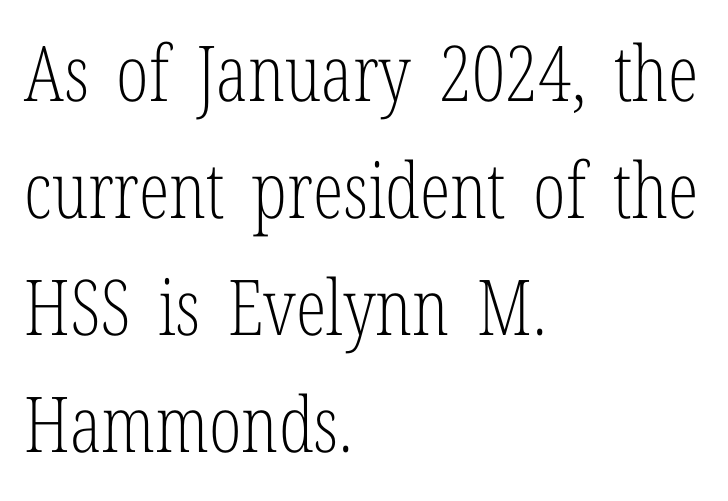
{"serif": "yes", "italic": "no", "bold": "no", "weight": "light", "width": "condensed", "stroke_contrast": "low", "x_height": "medium", "monospaced": "no", "underline": "no", "align": "left", "line_spacing": "normal", "line_spacing_ratio": 1.52, "letter_spacing": "normal", "letter_spacing_em": 0.0, "glyph_px": 77}
